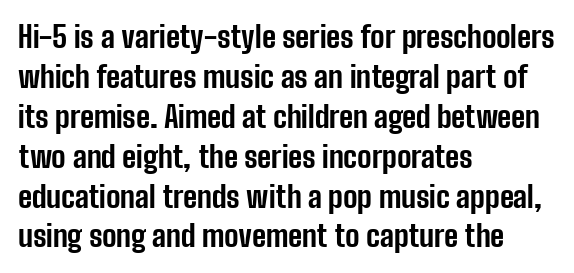
No feet cap the strokes, marking this as sans-serif type. Left-aligned paragraph, ragged on the right. Weight check: bold — yes, fully. It's the straight-up-and-down kind of type. Any mark beneath the type? The region is blank. Students, observe: this is what conventionally led text looks like.
